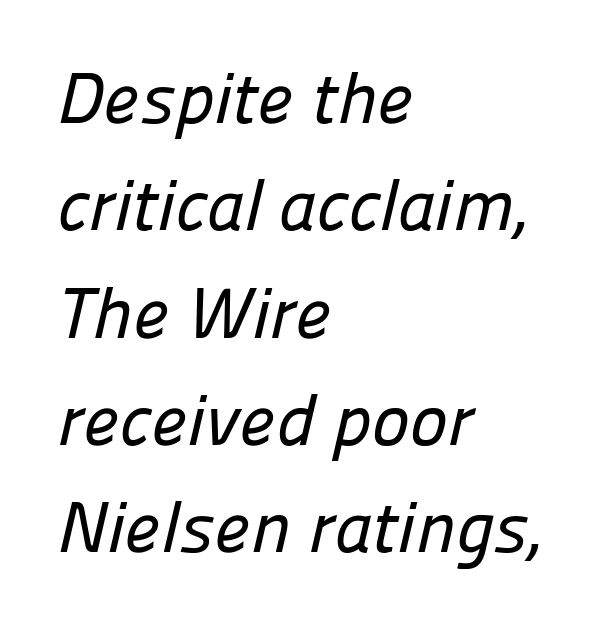
Q: Is the typeface a serif or a sans-serif typeface? A: Sans-serif.
Q: Is the text underlined? A: No.
Q: How is the paragraph aligned? A: Left-aligned.
Q: Is the spacing between letters normal or unusually wide? A: Normal.
Q: Is the spacing between lines tight, normal or loose? A: Normal.
Q: Width (condensed, normal, or wide)? A: Normal.
Q: Stroke contrast? A: Low.
Q: x-height? A: Medium.
Q: Monospaced? A: No.
